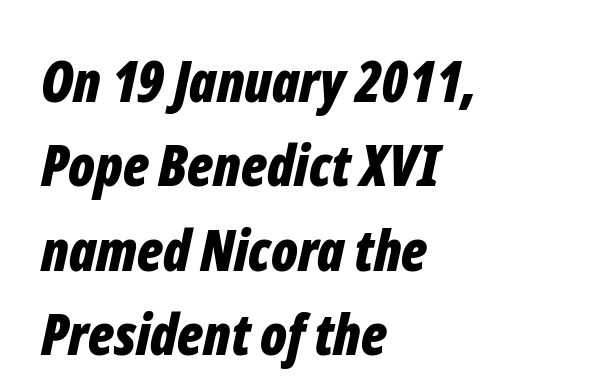
The image shows 57 px bold, condensed type, italic (leaning right); set left-aligned, normal line spacing (1.48x), normal letter spacing, not underlined; low stroke contrast and a medium x-height.
